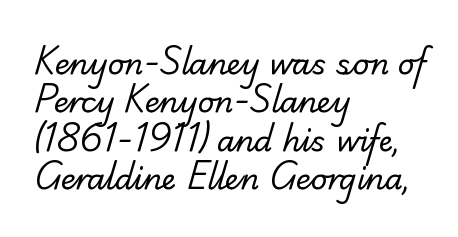
The image shows 29 px regular-weight serif type; set left-aligned, normal line spacing (1.32x), normal letter spacing, not underlined; low stroke contrast and a small x-height.
